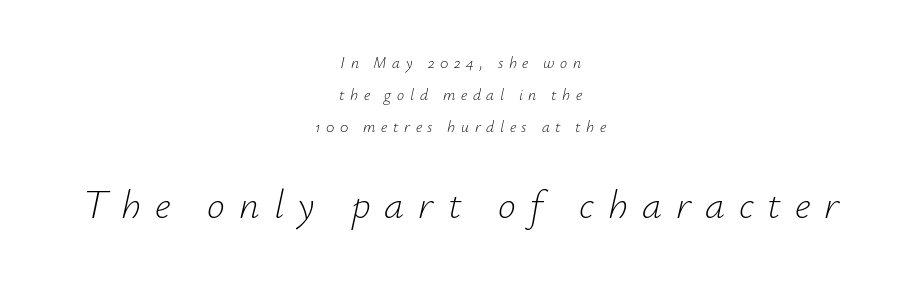
The image shows 40 px light type, italic (leaning right); set centered, loose line spacing (2.01x), unusually wide letter spacing (+0.35 em), not underlined; the second (bottom) block is 2.5x larger; low stroke contrast and a small x-height.
